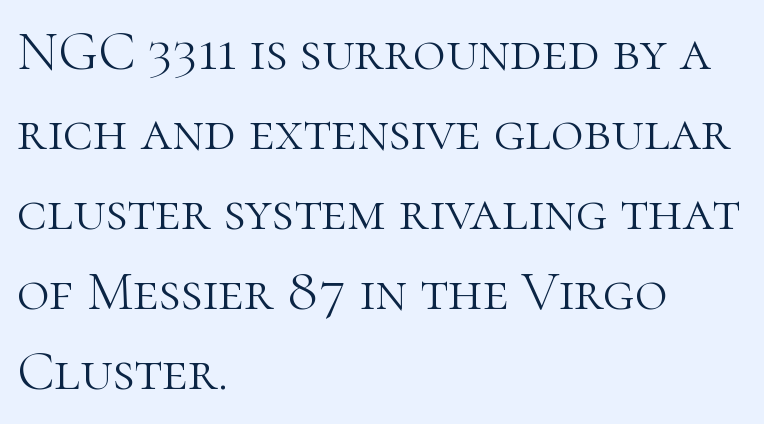
The image shows 56 px light serif type, upright; set left-aligned, normal line spacing (1.43x), normal letter spacing, not underlined; high stroke contrast and a medium x-height.
